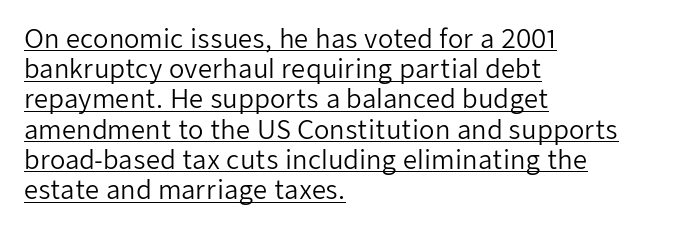
The image shows 25 px text type, upright; set left-aligned, line spacing 1.21x, normal letter spacing, underlined.
